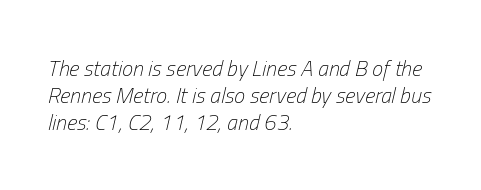
The text carries the slant typical of an italic or oblique font. The passage shown is not bold in any degree. Which margin do the lines hug? The left one — the right edge is uneven. You could call the tracking neutral — neither tight nor loose.
